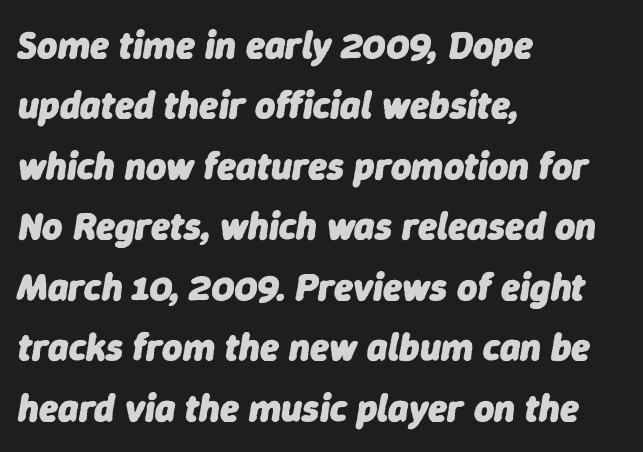
{"italic": "yes", "lean": "right", "slant_degrees": 9, "bold": "yes", "weight": "heavy", "width": "normal", "stroke_contrast": "low", "x_height": "medium", "monospaced": "no", "underline": "no", "align": "left", "line_spacing": "normal", "line_spacing_ratio": 1.55, "letter_spacing": "normal", "letter_spacing_em": 0.0, "glyph_px": 39}
